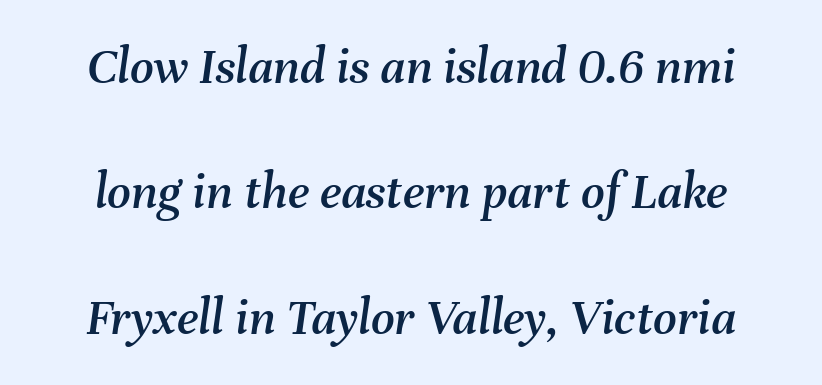
Q: Is the text italic (slanted)? A: Yes, it leans right by about 8 degrees.
Q: Is the text underlined? A: No.
Q: Is the spacing between letters normal or unusually wide? A: Normal.
Q: Is the spacing between lines tight, normal or loose? A: Loose.
Q: Width (condensed, normal, or wide)? A: Normal.
Q: Stroke contrast? A: Medium.
Q: x-height? A: Medium.
Q: Monospaced? A: No.
